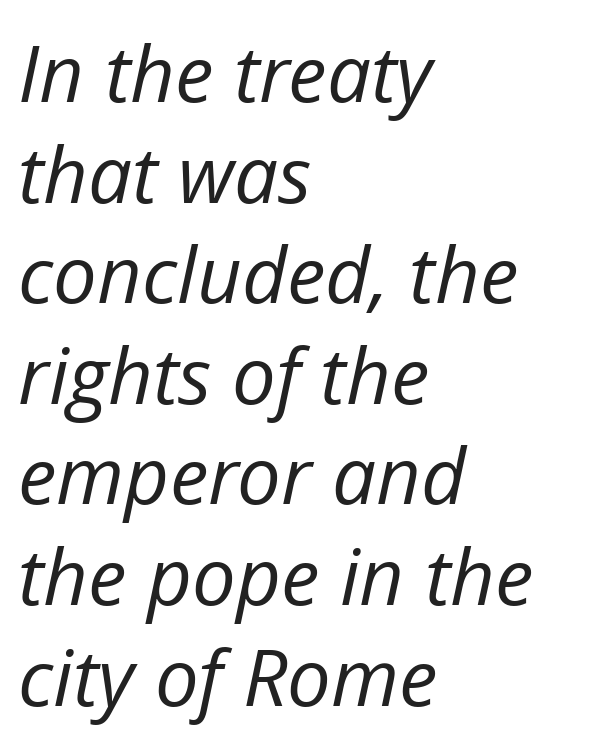
The image shows 78 px regular-weight type, italic (leaning right); set left-aligned, normal line spacing (1.29x), normal letter spacing, not underlined; low stroke contrast and a medium x-height.
